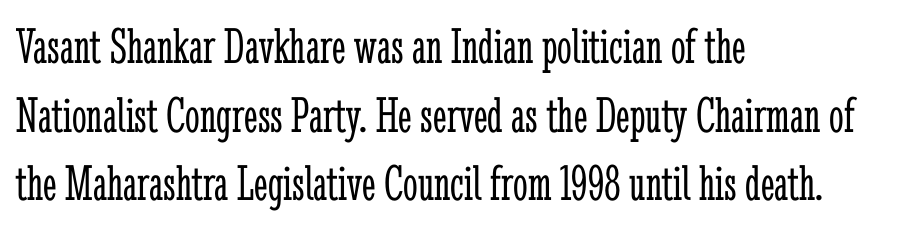
The image shows 52 px light, condensed serif type, upright; set left-aligned, normal line spacing (1.32x), normal letter spacing, not underlined; low stroke contrast and a medium x-height.
